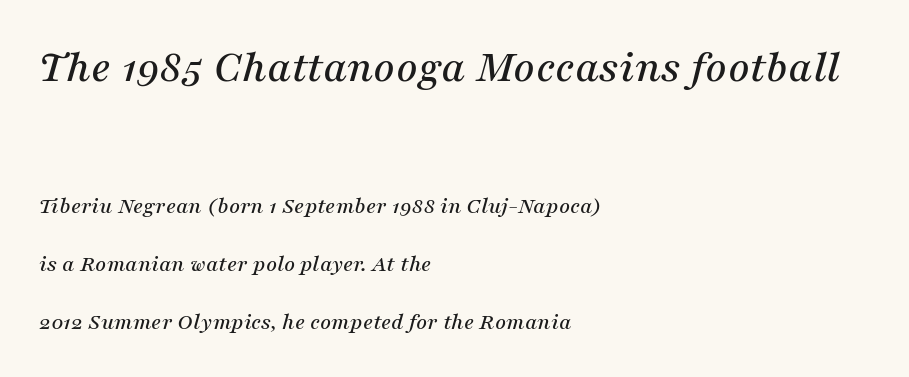
The image shows 47 px serif type, italic (leaning right); set left-aligned, loose line spacing (2.43x), normal letter spacing, not underlined; the first (top) block is 1.96x larger; medium stroke contrast and a medium x-height.
